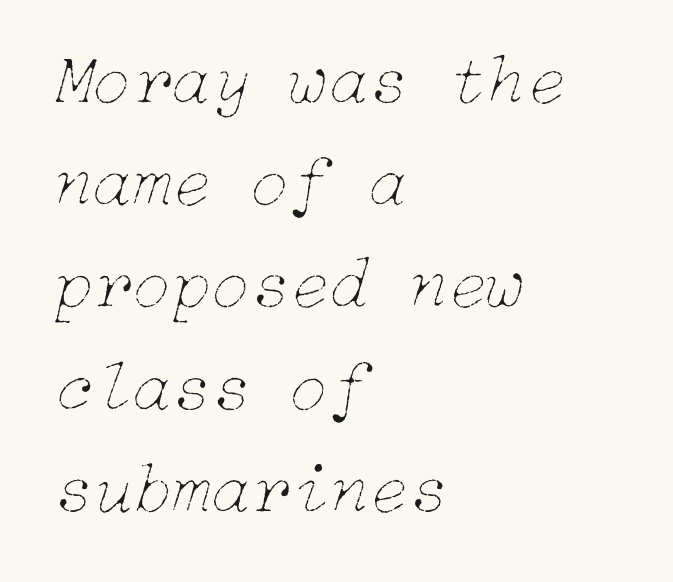
The image shows 72 px thin type, italic (leaning right); set left-aligned, normal line spacing (1.42x), normal letter spacing, not underlined; low stroke contrast and a medium x-height.
